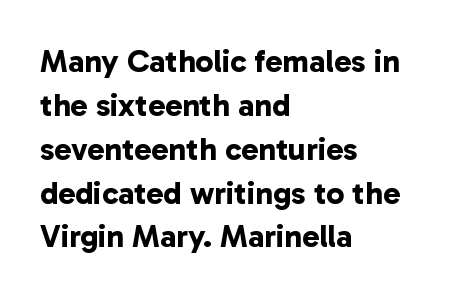
{"serif": "no", "bold": "yes", "weight": "bold", "width": "normal", "stroke_contrast": "low", "x_height": "medium", "monospaced": "no", "underline": "no", "align": "left", "line_spacing": "normal", "line_spacing_ratio": 1.37, "letter_spacing": "normal", "letter_spacing_em": 0.0, "glyph_px": 32}
